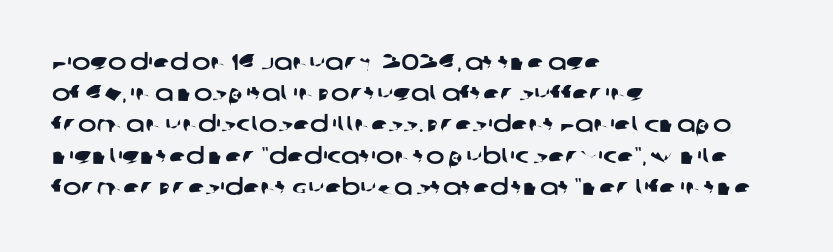
The image shows 22 px text type; set left-aligned, normal line spacing (1.42x), normal letter spacing, not underlined.
